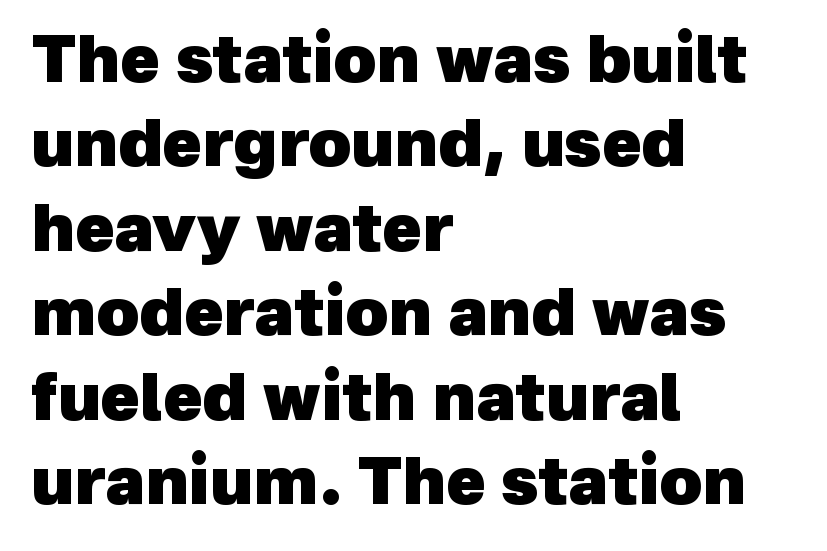
The passage shown is not underscored anywhere. The compositor pushed each line to the left boundary. The horizontal fit of the characters is conventional and even. These lines are rendered in a variable-pitch font. The lines sit at an ordinary, default distance from one another. Notice how thick the strokes are: this is what a full bold looks like.
